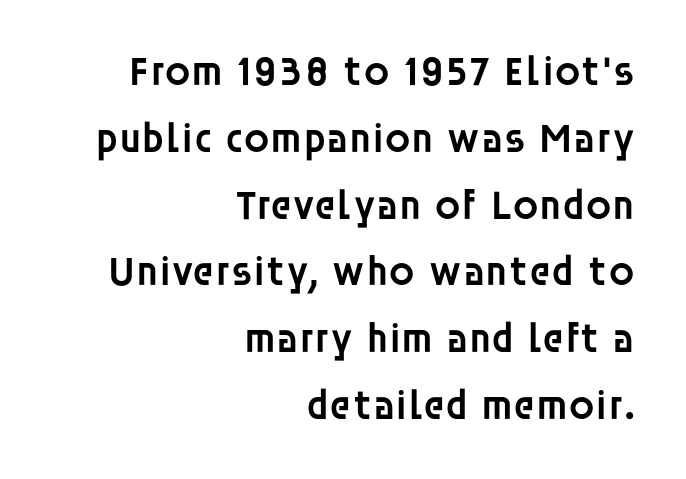
{"serif": "no", "italic": "no", "bold": "semi", "weight": "semibold", "width": "normal", "stroke_contrast": "low", "x_height": "large", "monospaced": "no", "underline": "no", "align": "right", "line_spacing": "normal", "line_spacing_ratio": 1.59, "letter_spacing": "normal", "letter_spacing_em": 0.0, "glyph_px": 42}
